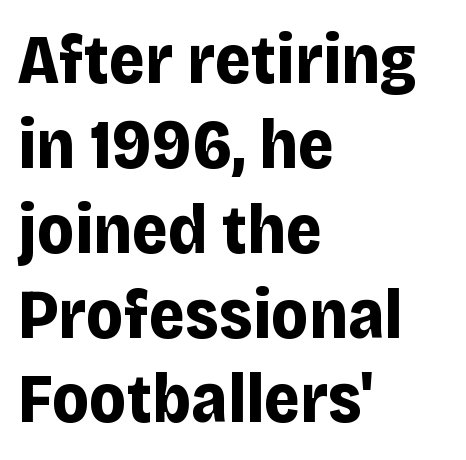
Q: Is the text bold? A: Yes.
Q: Is the text italic (slanted)? A: No, it is upright.
Q: Is the typeface a serif or a sans-serif typeface? A: Sans-serif.
Q: Is the text underlined? A: No.
Q: How is the paragraph aligned? A: Left-aligned.
Q: Is the spacing between letters normal or unusually wide? A: Normal.
Q: Width (condensed, normal, or wide)? A: Normal.
Q: Stroke contrast? A: Low.
Q: x-height? A: Large.
Q: Monospaced? A: No.
